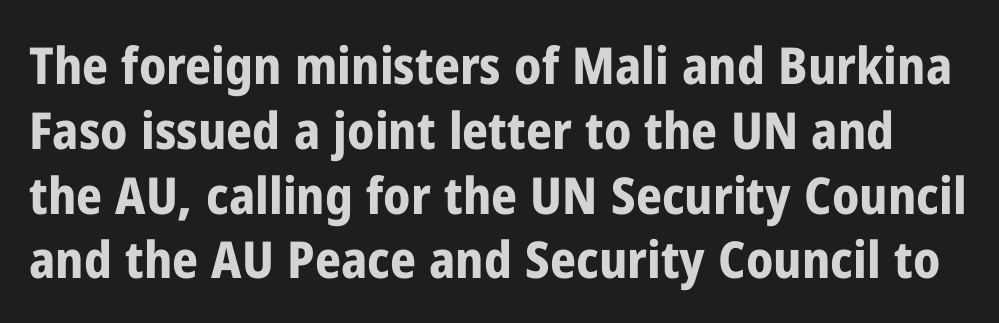
The image shows 51 px bold, condensed sans-serif type, upright; set normal line spacing (1.27x), normal letter spacing, not underlined; low stroke contrast and a medium x-height.
